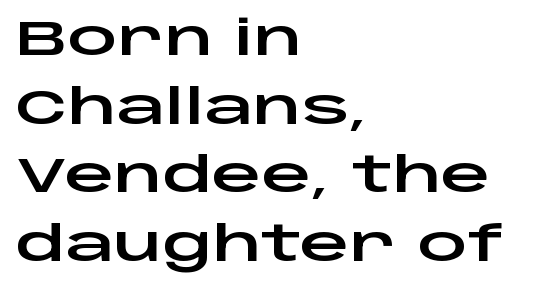
Q: Is the text italic (slanted)? A: No, it is upright.
Q: Is the typeface a serif or a sans-serif typeface? A: Sans-serif.
Q: Is the text underlined? A: No.
Q: How is the paragraph aligned? A: Left-aligned.
Q: Is the spacing between letters normal or unusually wide? A: Normal.
Q: Is the spacing between lines tight, normal or loose? A: Normal.
Q: Width (condensed, normal, or wide)? A: Wide.
Q: Stroke contrast? A: Low.
Q: x-height? A: Large.
Q: Monospaced? A: No.
